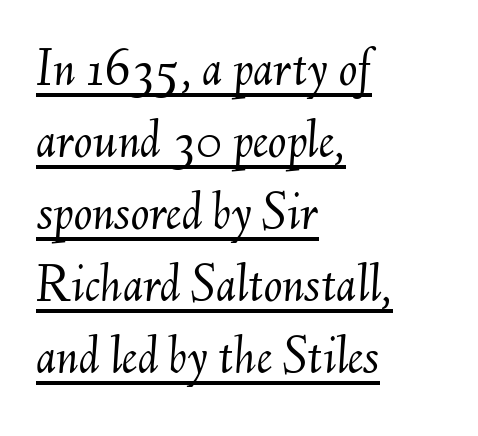
The image shows 55 px light type, italic (leaning right); set left-aligned, normal line spacing (1.31x), normal letter spacing, underlined; medium stroke contrast and a small x-height.
